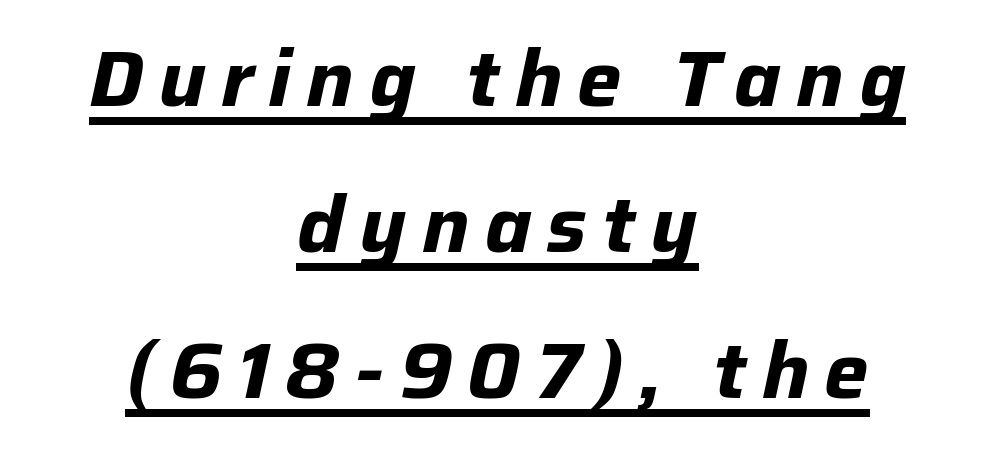
The image shows 79 px bold type, italic (leaning right); set centered, line spacing 1.85x, underlined; low stroke contrast and a medium x-height.
